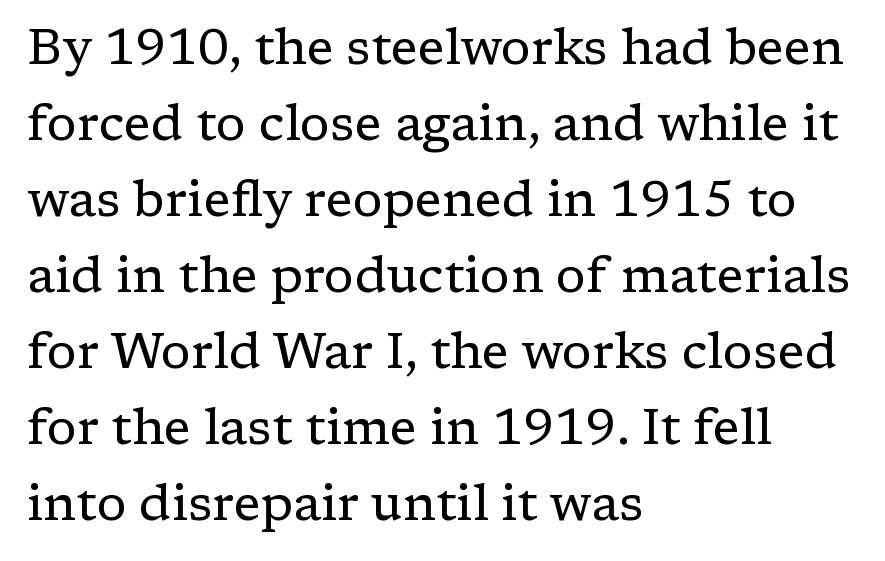
The image shows 50 px regular-weight serif type, upright; set left-aligned, normal line spacing (1.52x), normal letter spacing, not underlined; low stroke contrast and a medium x-height.
